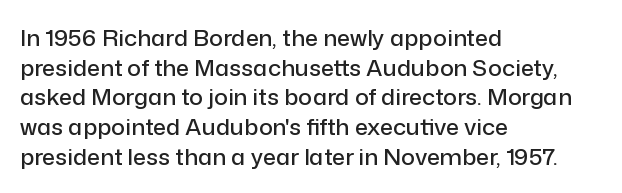
{"italic": "no", "underline": "no", "align": "left", "line_spacing": "normal", "line_spacing_ratio": 1.29, "letter_spacing": "normal", "letter_spacing_em": 0.0, "glyph_px": 23}
